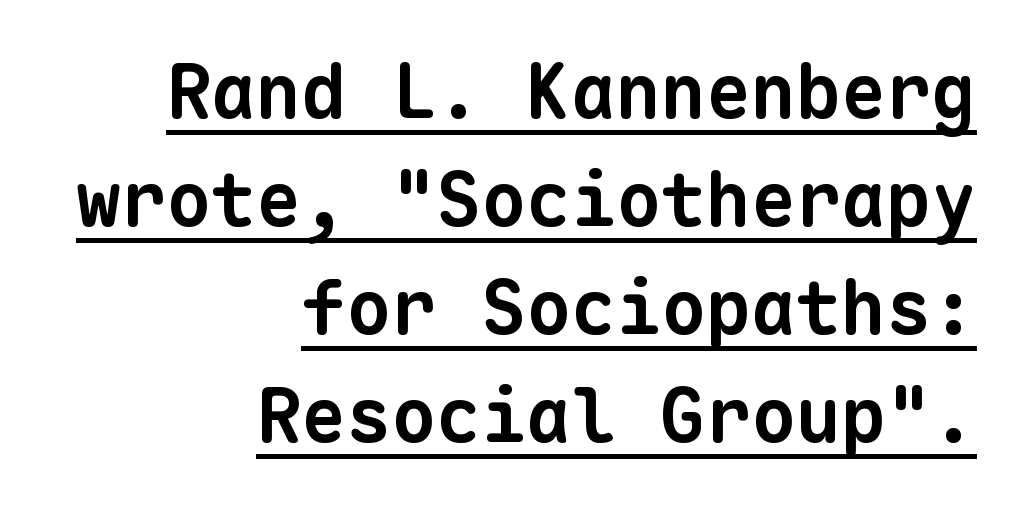
The image shows 75 px bold sans-serif type, monospaced; set right-aligned, normal line spacing (1.44x), normal letter spacing, underlined; low stroke contrast and a medium x-height.
